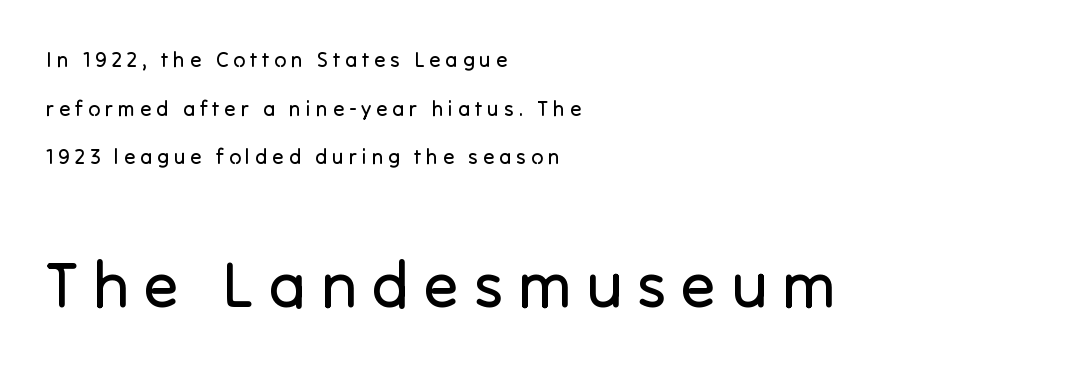
Q: Is the text bold? A: No.
Q: Is the text italic (slanted)? A: No, it is upright.
Q: Is the typeface a serif or a sans-serif typeface? A: Sans-serif.
Q: Is the text underlined? A: No.
Q: How is the paragraph aligned? A: Left-aligned.
Q: Is the spacing between letters normal or unusually wide? A: Unusually wide.
Q: Is the spacing between lines tight, normal or loose? A: Loose.
Q: Which block of text is set in a larger size, the first (top) or the second (bottom)? A: The second (bottom) one.
Q: Width (condensed, normal, or wide)? A: Normal.
Q: Stroke contrast? A: Low.
Q: x-height? A: Medium.
Q: Monospaced? A: No.
